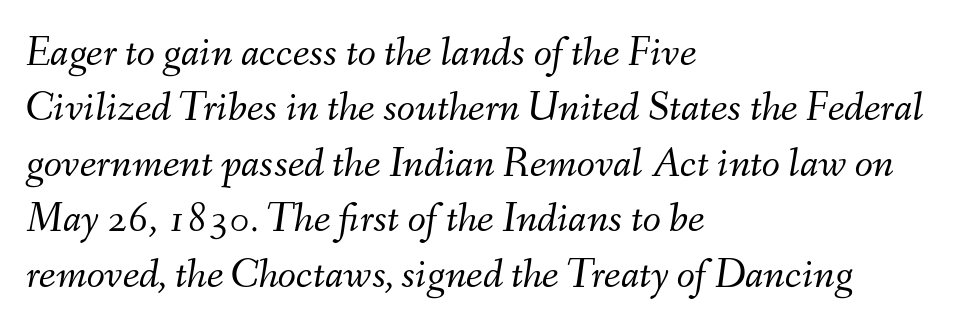
{"italic": "yes", "lean": "right", "slant_degrees": 9, "bold": "no", "weight": "light", "width": "normal", "stroke_contrast": "medium", "x_height": "small", "monospaced": "no", "underline": "no", "align": "left", "line_spacing": "normal", "line_spacing_ratio": 1.32, "letter_spacing": "normal", "letter_spacing_em": 0.0, "glyph_px": 42}
